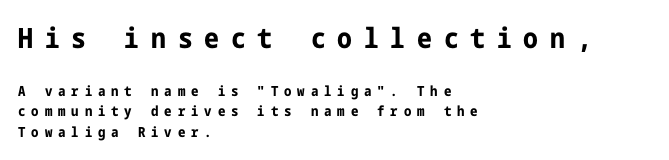
Q: Is the text bold? A: Yes.
Q: Is the text italic (slanted)? A: No, it is upright.
Q: Is the typeface a serif or a sans-serif typeface? A: Sans-serif.
Q: Is the text underlined? A: No.
Q: How is the paragraph aligned? A: Left-aligned.
Q: Is the spacing between letters normal or unusually wide? A: Unusually wide.
Q: Is the spacing between lines tight, normal or loose? A: Normal.
Q: Which block of text is set in a larger size, the first (top) or the second (bottom)? A: The first (top) one.
Q: Width (condensed, normal, or wide)? A: Condensed.
Q: Stroke contrast? A: Low.
Q: x-height? A: Medium.
